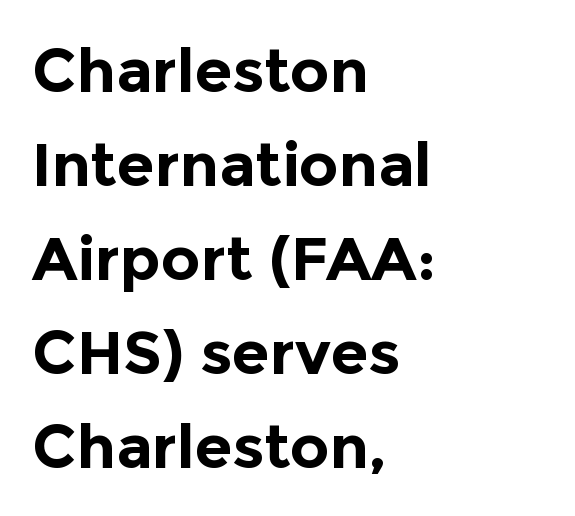
Q: Is the text bold? A: Yes.
Q: Is the text italic (slanted)? A: No, it is upright.
Q: Is the typeface a serif or a sans-serif typeface? A: Sans-serif.
Q: Is the text underlined? A: No.
Q: How is the paragraph aligned? A: Left-aligned.
Q: Is the spacing between letters normal or unusually wide? A: Normal.
Q: Is the spacing between lines tight, normal or loose? A: Normal.
Q: Width (condensed, normal, or wide)? A: Normal.
Q: x-height? A: Medium.
Q: Monospaced? A: No.
